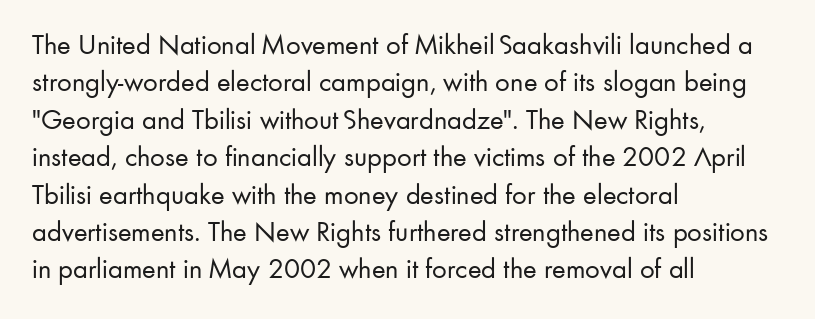
Q: Is the text bold? A: No.
Q: Is the text italic (slanted)? A: No, it is upright.
Q: Is the typeface a serif or a sans-serif typeface? A: Sans-serif.
Q: Is the text underlined? A: No.
Q: How is the paragraph aligned? A: Left-aligned.
Q: Is the spacing between letters normal or unusually wide? A: Normal.
Q: Is the spacing between lines tight, normal or loose? A: Normal.
Q: Width (condensed, normal, or wide)? A: Normal.
Q: Stroke contrast? A: Low.
Q: x-height? A: Small.
Q: Monospaced? A: No.
